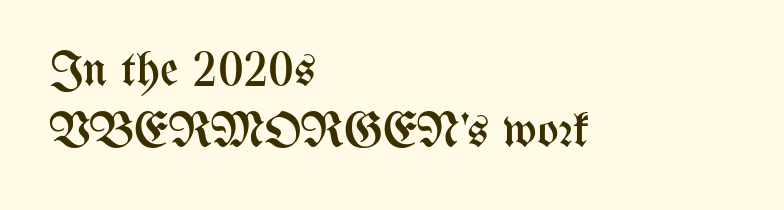
{"italic": "no", "bold": "no", "weight": "regular", "width": "condensed", "stroke_contrast": "medium", "x_height": "medium", "monospaced": "no", "underline": "no", "align": "left", "line_spacing_ratio": 1.22, "letter_spacing": "normal", "letter_spacing_em": 0.0, "glyph_px": 50}
